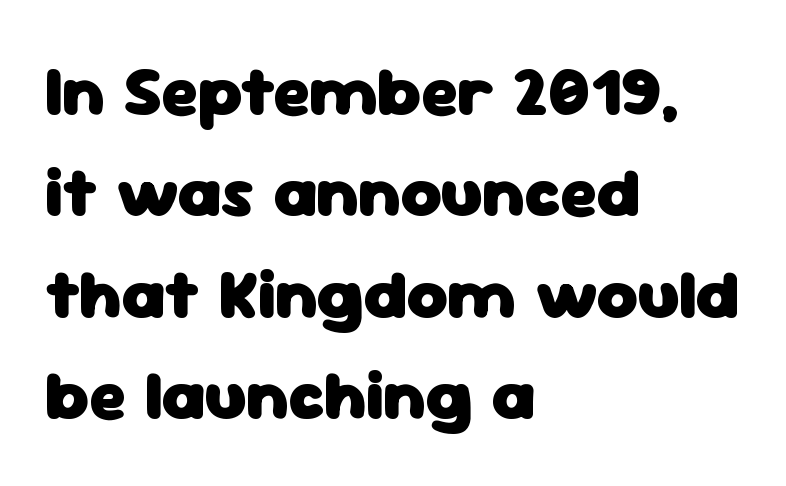
{"serif": "no", "italic": "no", "bold": "yes", "weight": "heavy", "width": "normal", "stroke_contrast": "low", "x_height": "medium", "monospaced": "no", "underline": "no", "align": "left", "line_spacing": "normal", "line_spacing_ratio": 1.45, "letter_spacing": "normal", "letter_spacing_em": 0.0, "glyph_px": 70}
